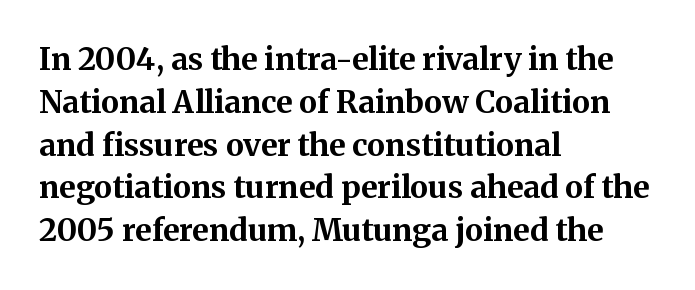
The lines in this sample share a left origin and differ only in where they stop. Small tapered or slab feet sit at the stroke ends, so this counts as serif. Letter spacing: default. Vertically, the passage feels balanced, rows spaced as you'd expect.
